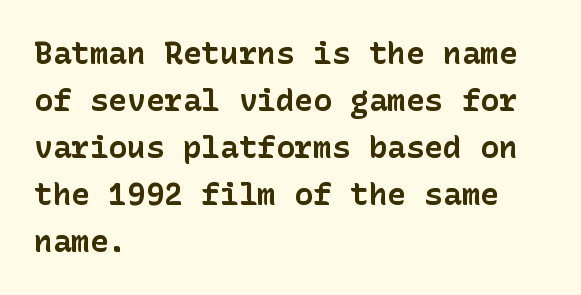
The image shows 31 px bold sans-serif type, upright; set left-aligned, normal line spacing (1.52x), normal letter spacing, not underlined; low stroke contrast and a medium x-height.
